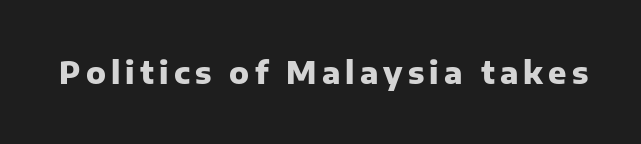
{"serif": "no", "italic": "no", "bold": "yes", "weight": "heavy", "width": "normal", "stroke_contrast": "low", "x_height": "medium", "monospaced": "no", "underline": "no", "glyph_px": 30}
